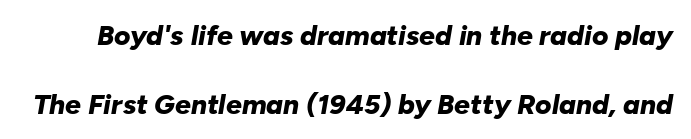
The leading is generous, giving the passage an open texture. The type is set solid horizontally, with unmodified tracking. Italic? Definitely — the glyphs are oblique. Nobody drew a line under any word here.
